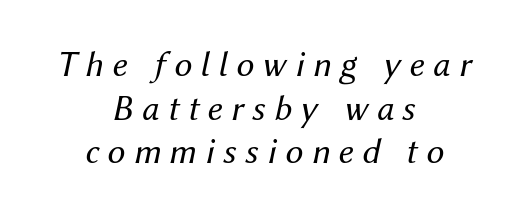
Q: Is the text bold? A: No.
Q: Is the text italic (slanted)? A: Yes, it leans right by about 12 degrees.
Q: Is the text underlined? A: No.
Q: How is the paragraph aligned? A: Centered.
Q: Is the spacing between letters normal or unusually wide? A: Unusually wide.
Q: Width (condensed, normal, or wide)? A: Normal.
Q: Stroke contrast? A: Medium.
Q: x-height? A: Medium.
Q: Monospaced? A: No.
